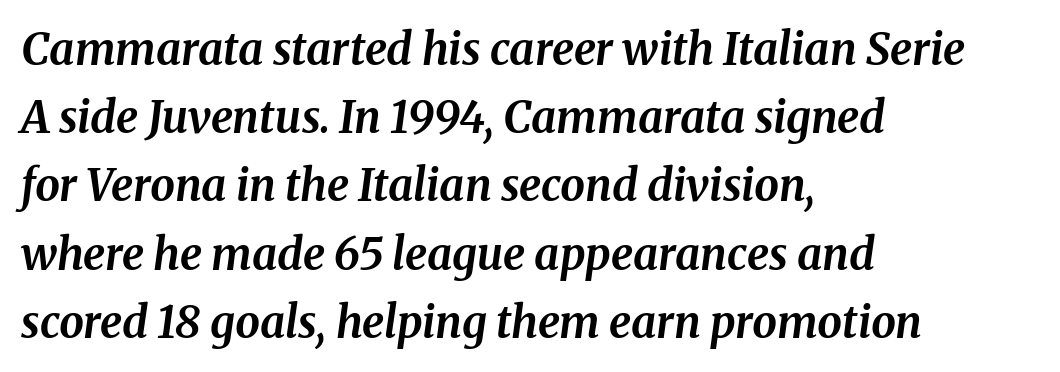
Anything drawn beneath the words? Only blank space. The compositor pushed each line to the left boundary. These lines sit exactly where default settings would place them. Varying glyph widths throughout — classic text-font behaviour. Strokes here are thick enough to call this a true bold. The letters sit at their default tracking, neither squeezed nor spread.
